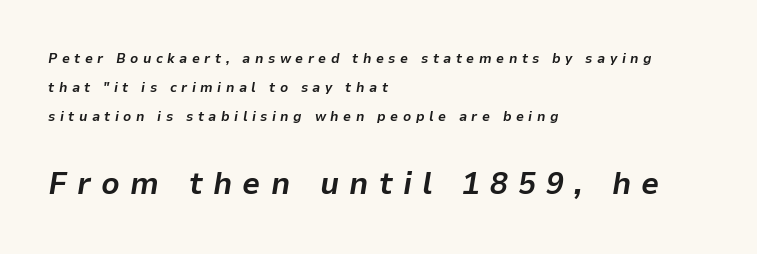
Q: Is the text bold? A: Yes.
Q: Is the text italic (slanted)? A: Yes, it leans right by about 9 degrees.
Q: Is the text underlined? A: No.
Q: How is the paragraph aligned? A: Left-aligned.
Q: Is the spacing between letters normal or unusually wide? A: Unusually wide.
Q: Is the spacing between lines tight, normal or loose? A: Loose.
Q: Which block of text is set in a larger size, the first (top) or the second (bottom)? A: The second (bottom) one.
Q: Width (condensed, normal, or wide)? A: Normal.
Q: Stroke contrast? A: Low.
Q: x-height? A: Medium.
Q: Monospaced? A: No.
